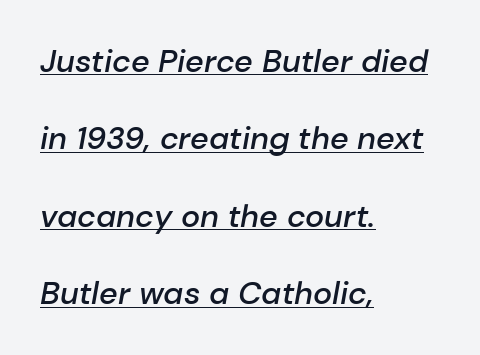
{"italic": "yes", "lean": "right", "slant_degrees": 10, "bold": "semi", "weight": "semibold", "width": "normal", "stroke_contrast": "low", "x_height": "medium", "monospaced": "no", "underline": "yes", "align": "left", "line_spacing": "loose", "line_spacing_ratio": 2.42, "letter_spacing": "normal", "letter_spacing_em": 0.0, "glyph_px": 32}
